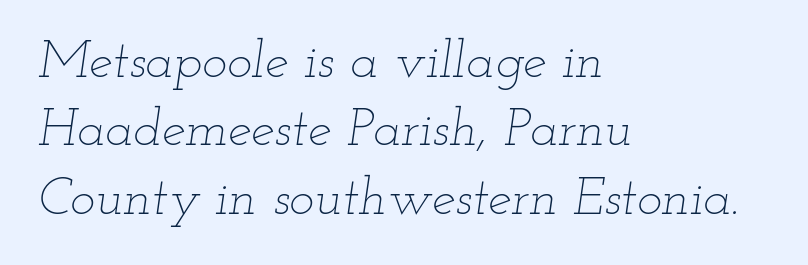
{"italic": "yes", "lean": "right", "slant_degrees": 12, "bold": "no", "weight": "thin", "width": "wide", "stroke_contrast": "low", "x_height": "small", "monospaced": "no", "underline": "no", "align": "left", "line_spacing": "normal", "line_spacing_ratio": 1.29, "letter_spacing": "normal", "letter_spacing_em": 0.0, "glyph_px": 53}
